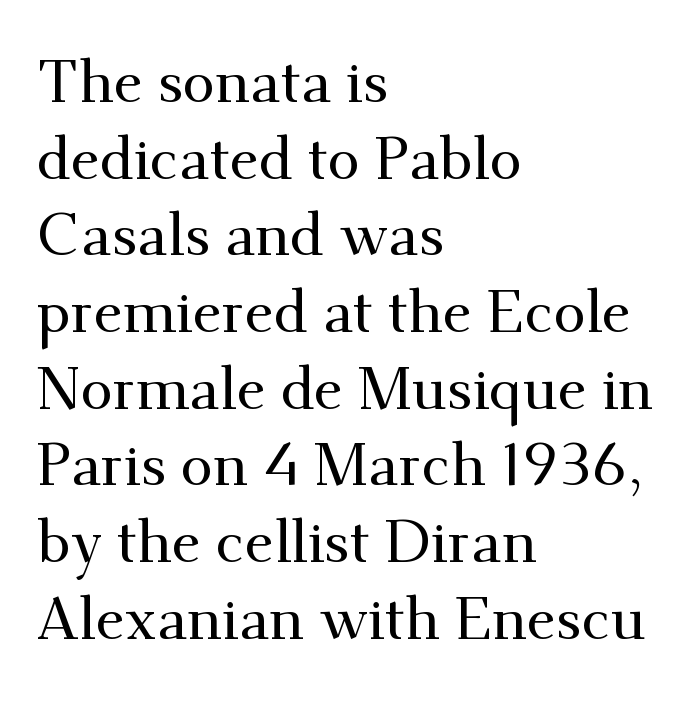
{"serif": "yes", "italic": "no", "width": "normal", "stroke_contrast": "medium", "x_height": "small", "monospaced": "no", "underline": "no", "align": "left", "line_spacing": "normal", "line_spacing_ratio": 1.3, "letter_spacing": "normal", "letter_spacing_em": 0.0, "glyph_px": 59}
